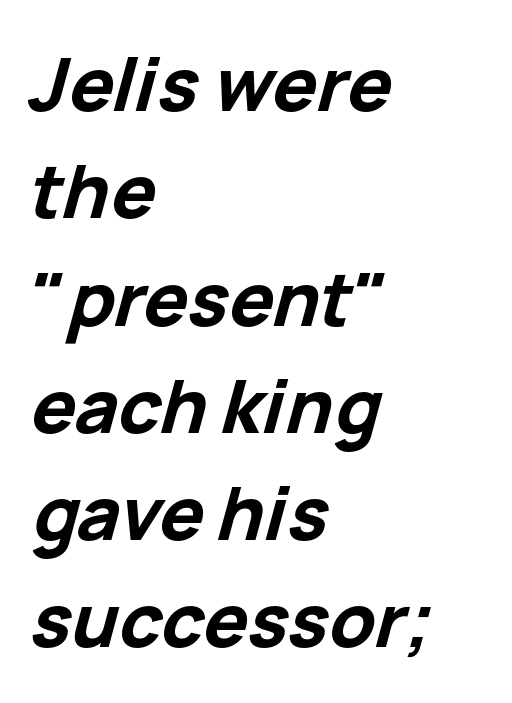
{"italic": "yes", "lean": "right", "slant_degrees": 15, "bold": "yes", "weight": "bold", "width": "normal", "stroke_contrast": "low", "x_height": "medium", "monospaced": "no", "underline": "no", "align": "left", "line_spacing": "normal", "line_spacing_ratio": 1.45, "letter_spacing": "normal", "letter_spacing_em": 0.0, "glyph_px": 74}
